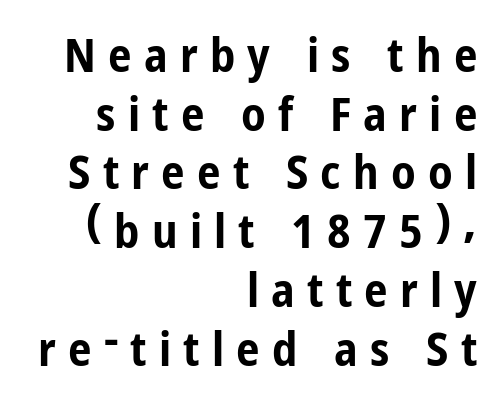
The image shows 47 px bold, condensed sans-serif type, upright; set right-aligned, normal line spacing (1.25x), unusually wide letter spacing (+0.26 em), not underlined; low stroke contrast and a medium x-height.
